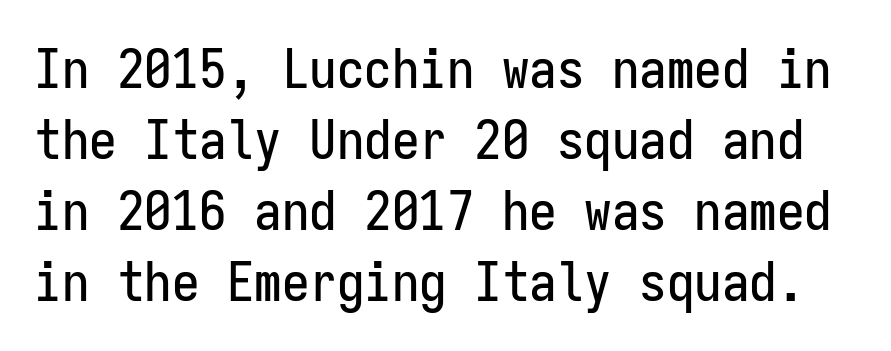
{"serif": "no", "italic": "no", "width": "condensed", "stroke_contrast": "low", "x_height": "medium", "monospaced": "yes", "underline": "no", "line_spacing": "normal", "line_spacing_ratio": 1.29, "letter_spacing": "normal", "letter_spacing_em": 0.0, "glyph_px": 55}
